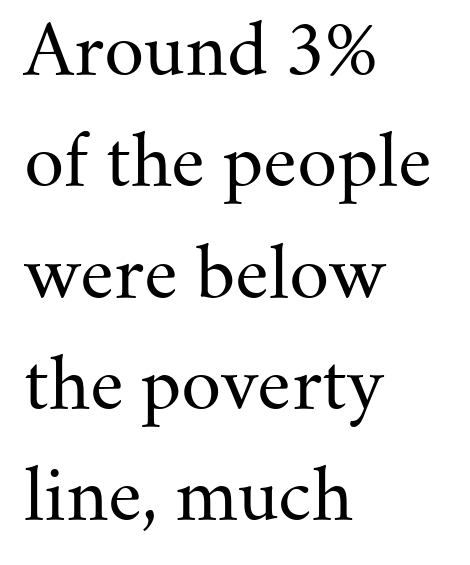
The image shows 70 px regular-weight serif type, upright; set left-aligned, normal line spacing (1.59x), normal letter spacing, not underlined; medium stroke contrast and a small x-height.
